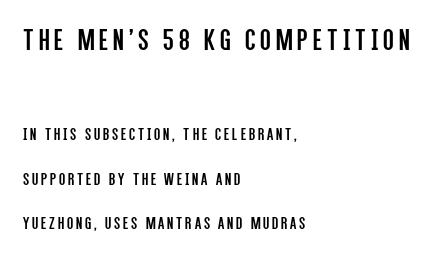
Glance below the letters and you will spot only blank space. The earlier block is typeset at a bigger size than the later block. A typesetter would call this leading open, well beyond the default. Typographically, this falls in the sans-serif category.
